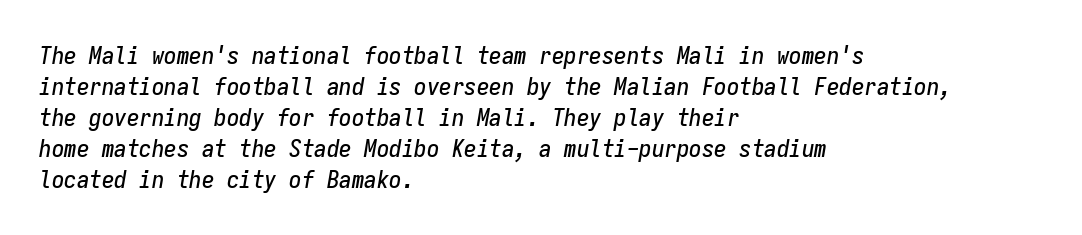
{"italic": "yes", "lean": "right", "slant_degrees": 9, "underline": "no", "align": "left", "line_spacing_ratio": 1.24, "letter_spacing": "normal", "letter_spacing_em": 0.0, "glyph_px": 25}
